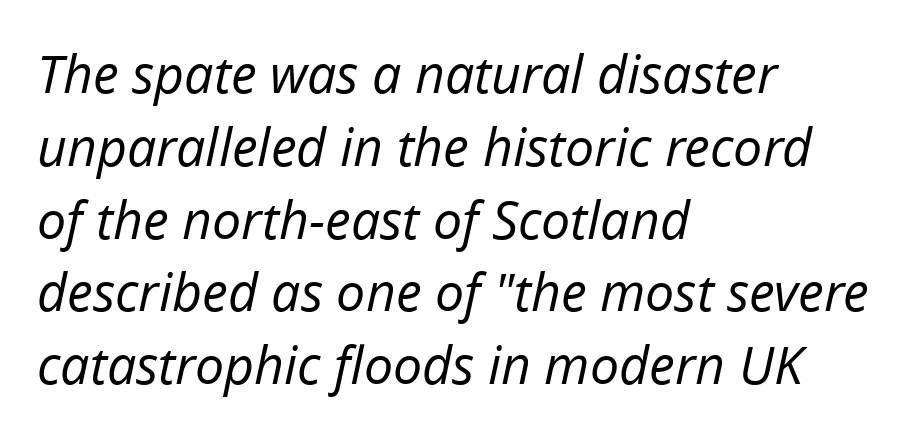
{"italic": "yes", "lean": "right", "slant_degrees": 12, "bold": "no", "weight": "regular", "width": "normal", "stroke_contrast": "low", "x_height": "medium", "monospaced": "no", "underline": "no", "align": "left", "line_spacing": "normal", "line_spacing_ratio": 1.4, "letter_spacing": "normal", "letter_spacing_em": 0.0, "glyph_px": 52}
